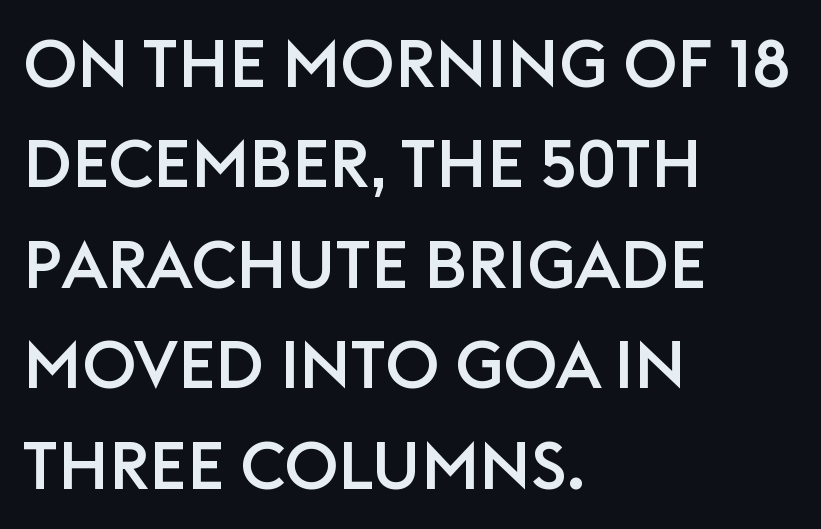
The type is set solid horizontally, with unmodified tracking. Anything drawn beneath the words? Only blank space. Compared with typical paragraphs, the rows here are spaced about the same. The passage shown is typed in a proportional face where columns would drift. Typographically, this falls in the sans-serif category. These lines stack with their left ends in a neat column.
